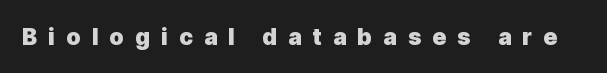
{"italic": "no", "bold": "yes", "underline": "no", "letter_spacing": "wide", "letter_spacing_em": 0.48, "glyph_px": 23}
